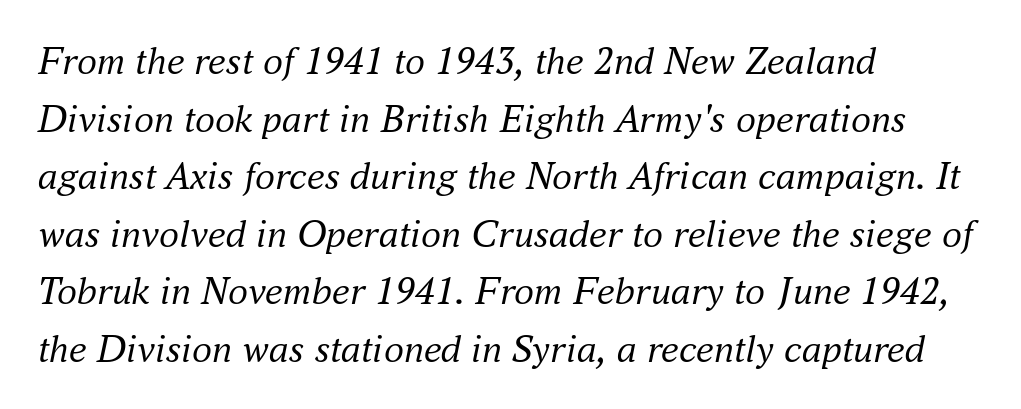
{"serif": "yes", "italic": "yes", "lean": "right", "slant_degrees": 16, "bold": "no", "weight": "regular", "width": "normal", "stroke_contrast": "medium", "x_height": "small", "monospaced": "no", "underline": "no", "align": "left", "line_spacing": "normal", "line_spacing_ratio": 1.44, "letter_spacing": "normal", "letter_spacing_em": 0.0, "glyph_px": 40}
